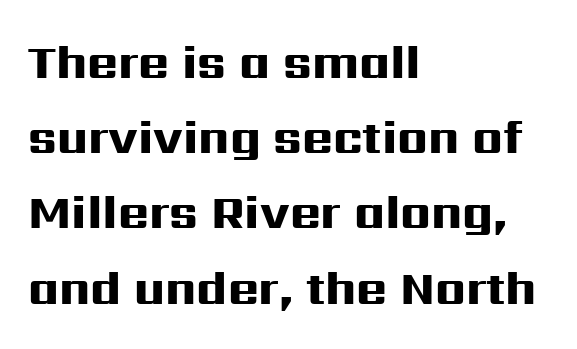
{"serif": "no", "italic": "no", "bold": "yes", "weight": "heavy", "width": "wide", "stroke_contrast": "high", "x_height": "medium", "monospaced": "no", "underline": "no", "align": "left", "line_spacing": "normal", "line_spacing_ratio": 1.6, "letter_spacing": "normal", "letter_spacing_em": 0.0, "glyph_px": 47}
